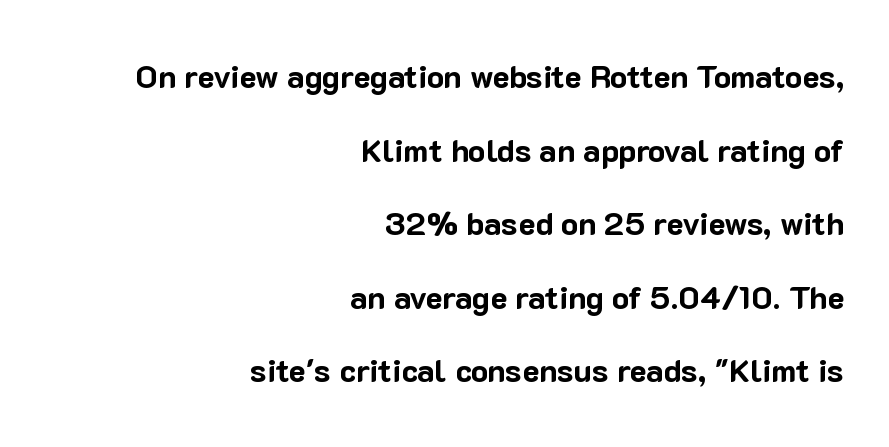
The lettering holds an erect, upright posture throughout. Successive baselines arrive slowly, with a big drop between each. Has an underline been added? It has not. Letterform terminals end flat and unadorned throughout the passage.
